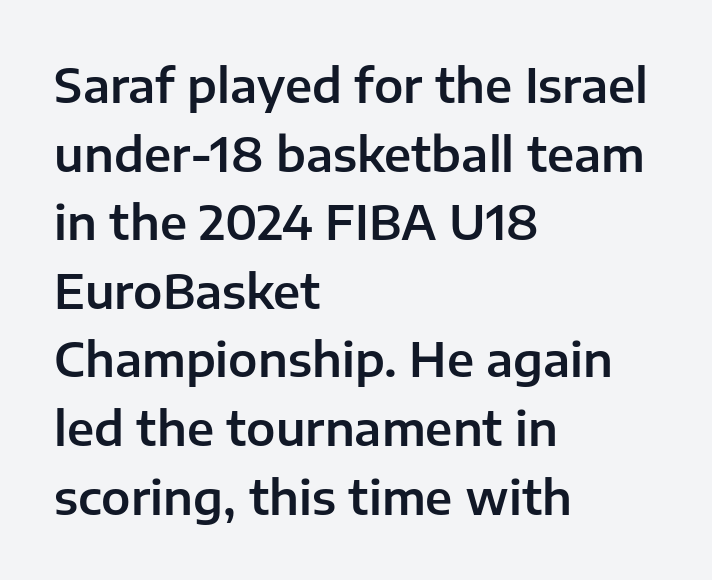
The image shows 47 px sans-serif type, upright; set left-aligned, normal line spacing (1.46x), normal letter spacing, not underlined; low stroke contrast and a medium x-height.
